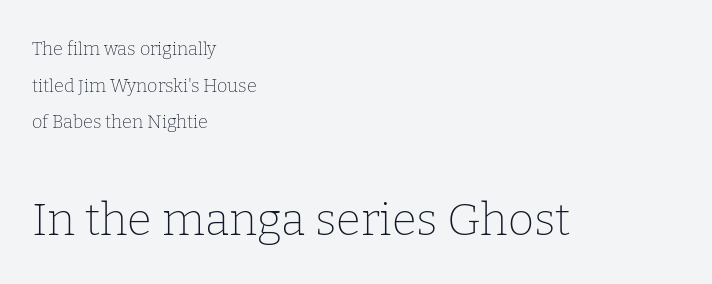
{"serif": "yes", "italic": "no", "bold": "no", "weight": "thin", "width": "normal", "stroke_contrast": "low", "x_height": "medium", "monospaced": "no", "underline": "no", "align": "left", "line_spacing": "loose", "line_spacing_ratio": 2.03, "letter_spacing": "normal", "letter_spacing_em": 0.0, "larger_block": "second", "size_ratio": 2.5, "glyph_px": 45}
